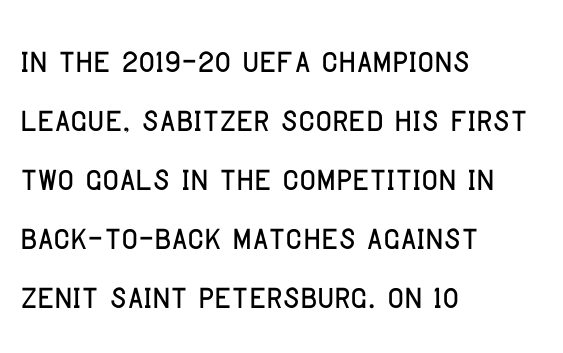
Layout note: lines flush left. You could not count columns in this text — the font is proportionally spaced. Unlike italic type, these characters show no tilt at all. Vertically, the passage feels balanced, rows spaced as you'd expect. The space beneath each line is pristine and unruled. The tracking reads as untouched default to a designer's eye.
